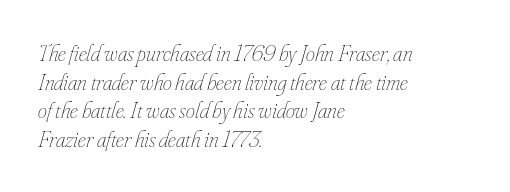
The image shows 23 px text type, italic (leaning right); set left-aligned, normal line spacing (1.25x), normal letter spacing, not underlined.
